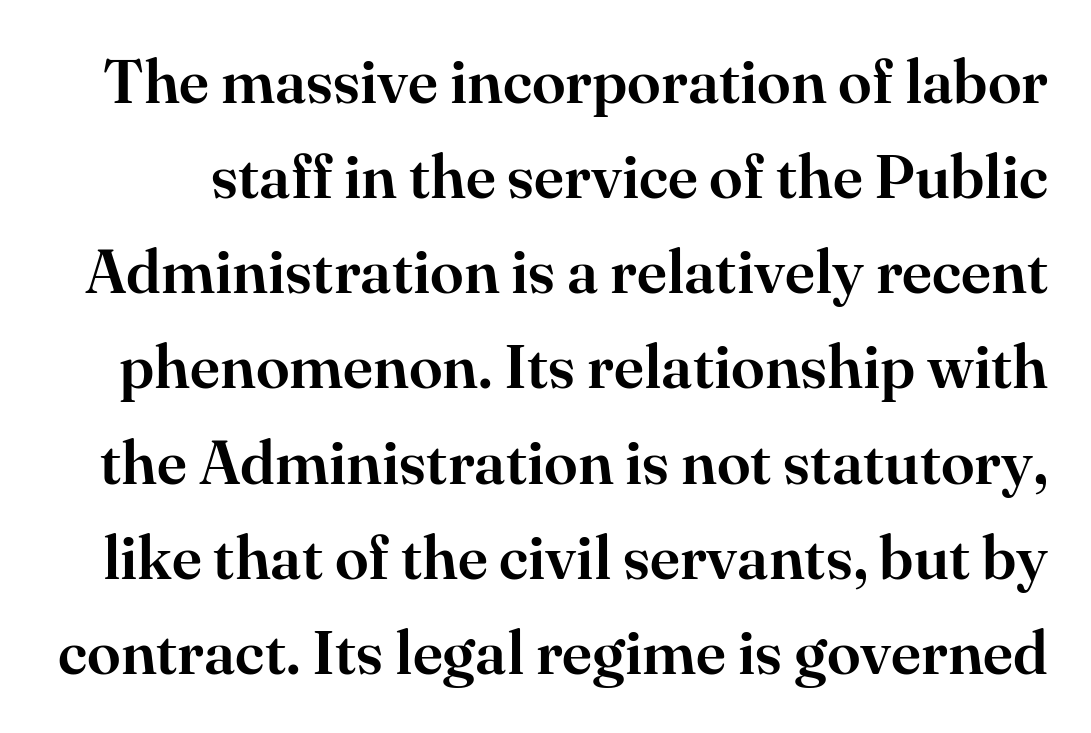
The image shows 61 px serif type, upright; set normal line spacing (1.56x), normal letter spacing, not underlined; high stroke contrast and a small x-height.
